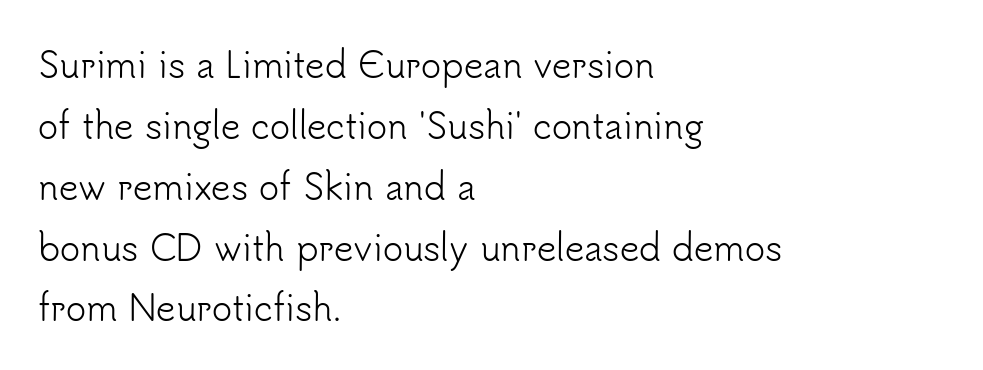
Q: Is the text bold? A: No.
Q: Is the text italic (slanted)? A: No, it is upright.
Q: Is the typeface a serif or a sans-serif typeface? A: Sans-serif.
Q: Is the text underlined? A: No.
Q: How is the paragraph aligned? A: Left-aligned.
Q: Is the spacing between letters normal or unusually wide? A: Normal.
Q: Width (condensed, normal, or wide)? A: Normal.
Q: Stroke contrast? A: Low.
Q: x-height? A: Small.
Q: Monospaced? A: No.
